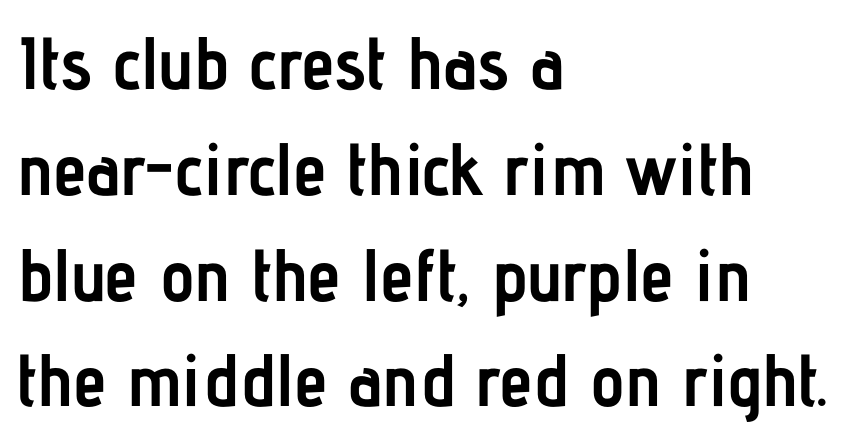
Ordinary non-slanted type is in use. Short note: letters normally spaced. Short and long lines alike share a common starting point at left. The space directly below the letters is spotless. Compared with typical paragraphs, the rows here are spaced about the same.
